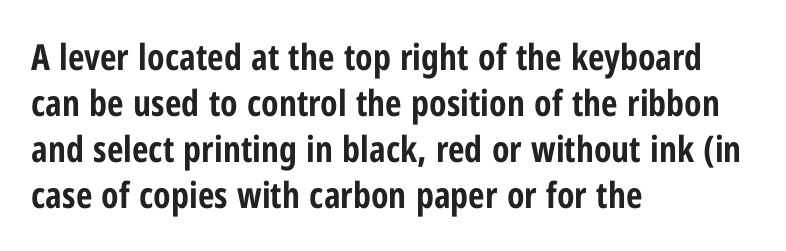
Q: Is the text bold? A: Yes.
Q: Is the text italic (slanted)? A: No, it is upright.
Q: Is the typeface a serif or a sans-serif typeface? A: Sans-serif.
Q: Is the text underlined? A: No.
Q: How is the paragraph aligned? A: Left-aligned.
Q: Is the spacing between letters normal or unusually wide? A: Normal.
Q: Is the spacing between lines tight, normal or loose? A: Normal.
Q: Width (condensed, normal, or wide)? A: Condensed.
Q: Stroke contrast? A: Low.
Q: x-height? A: Medium.
Q: Monospaced? A: No.
